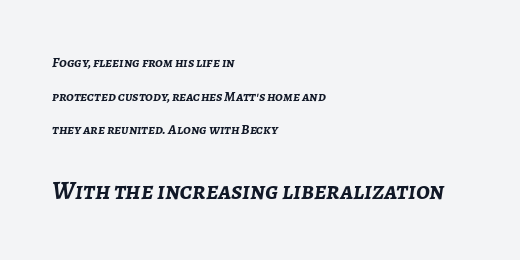
Q: Is the text bold? A: Yes.
Q: Is the text italic (slanted)? A: Yes, it leans right by about 7 degrees.
Q: Is the text underlined? A: No.
Q: How is the paragraph aligned? A: Left-aligned.
Q: Is the spacing between letters normal or unusually wide? A: Normal.
Q: Is the spacing between lines tight, normal or loose? A: Loose.
Q: Which block of text is set in a larger size, the first (top) or the second (bottom)? A: The second (bottom) one.
